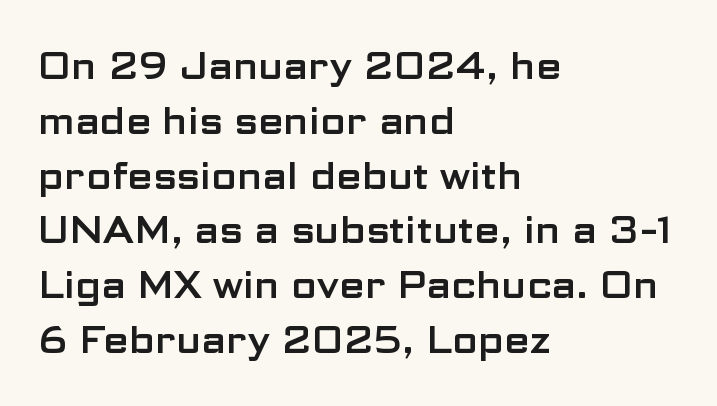
{"serif": "no", "italic": "no", "width": "wide", "stroke_contrast": "low", "x_height": "medium", "monospaced": "no", "underline": "no", "align": "left", "line_spacing": "normal", "line_spacing_ratio": 1.48, "letter_spacing": "normal", "letter_spacing_em": 0.0, "glyph_px": 37}
